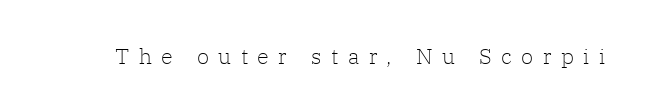
The image shows 22 px text type, upright; set unusually wide letter spacing (+0.43 em), not underlined.
